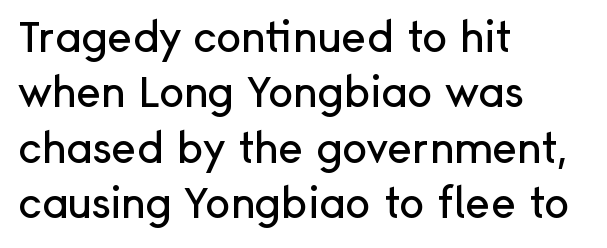
The image shows 42 px sans-serif type, upright; set left-aligned, normal line spacing (1.32x), normal letter spacing, not underlined; low stroke contrast and a medium x-height.
